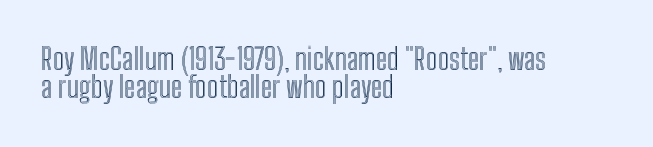
Q: Is the text italic (slanted)? A: No, it is upright.
Q: Is the text underlined? A: No.
Q: How is the paragraph aligned? A: Left-aligned.
Q: Is the spacing between letters normal or unusually wide? A: Normal.
Q: Is the spacing between lines tight, normal or loose? A: Tight.
Q: Width (condensed, normal, or wide)? A: Condensed.
Q: x-height? A: Medium.
Q: Monospaced? A: No.
